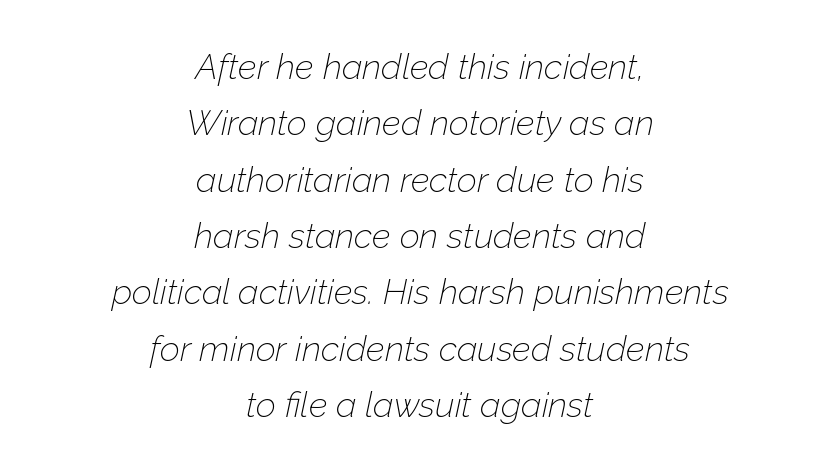
The image shows 35 px thin type, italic (leaning right); set centered, normal line spacing (1.61x), normal letter spacing, not underlined; low stroke contrast and a medium x-height.
